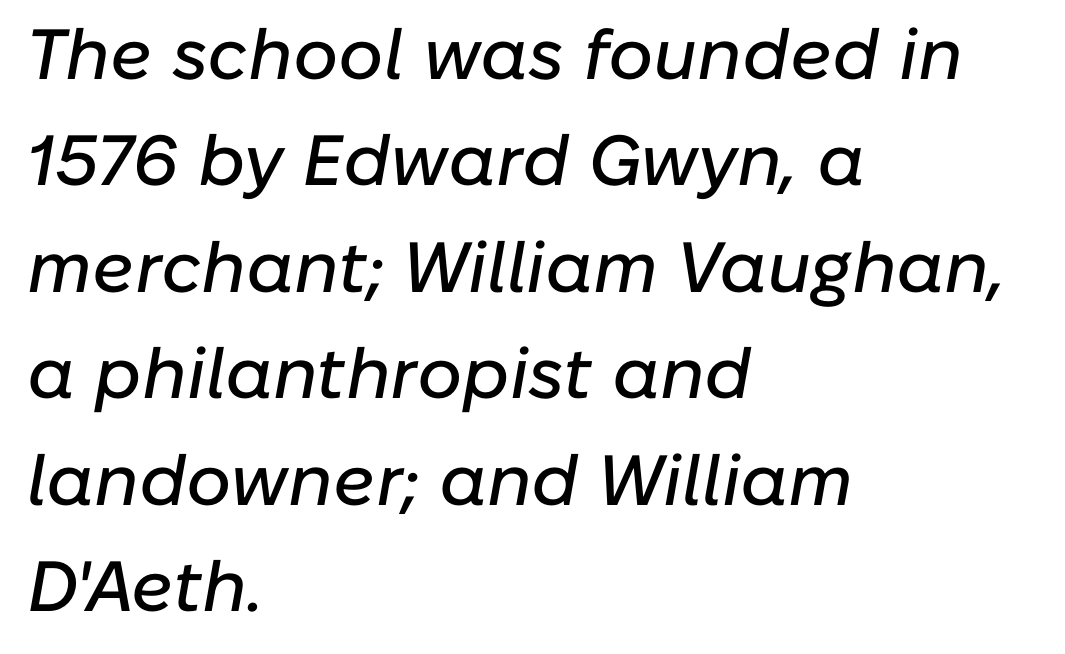
The image shows 71 px text type, italic (leaning right); set left-aligned, normal line spacing (1.5x), normal letter spacing, not underlined; low stroke contrast and a medium x-height.
